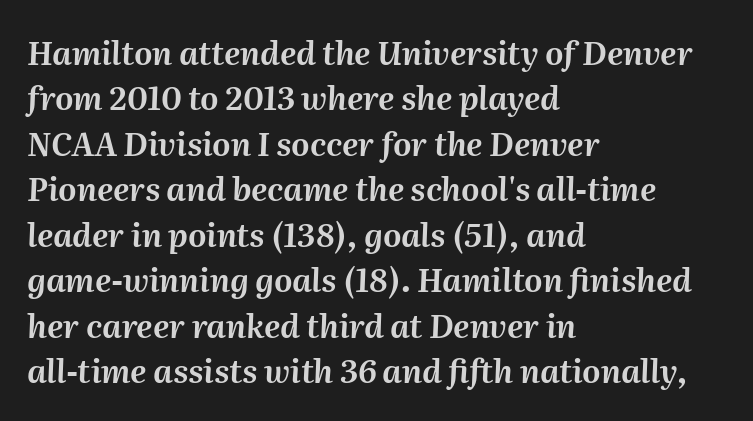
The image shows 32 px text type, italic (leaning right); set left-aligned, normal line spacing (1.42x), normal letter spacing, not underlined; medium stroke contrast and a medium x-height.
